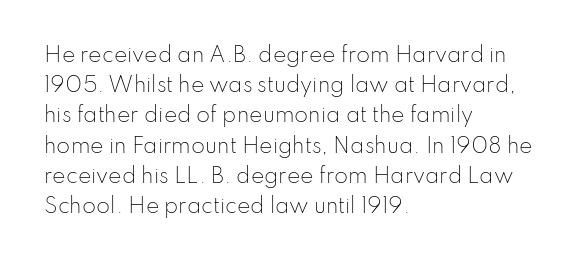
{"italic": "no", "bold": "no", "underline": "no", "align": "left", "line_spacing": "normal", "line_spacing_ratio": 1.51, "letter_spacing": "normal", "letter_spacing_em": 0.0, "glyph_px": 20}
